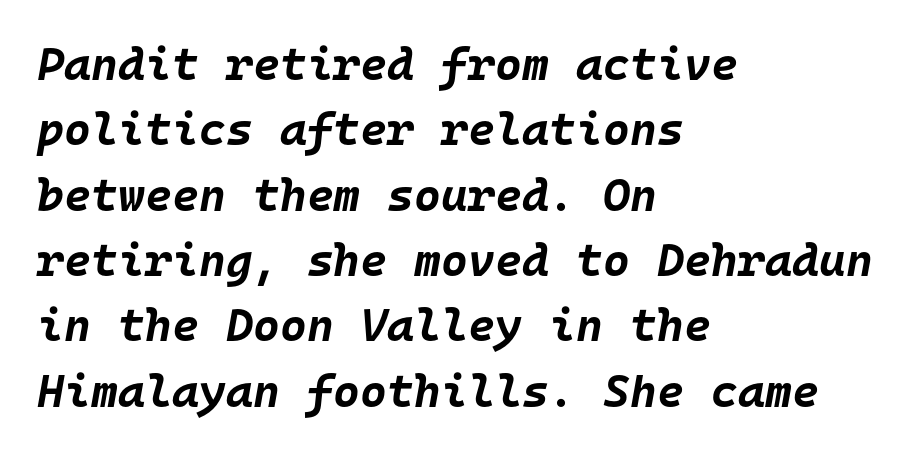
{"italic": "yes", "lean": "right", "slant_degrees": 10, "bold": "yes", "weight": "bold", "width": "normal", "stroke_contrast": "low", "x_height": "large", "monospaced": "yes", "underline": "no", "align": "left", "line_spacing": "normal", "line_spacing_ratio": 1.42, "letter_spacing": "normal", "letter_spacing_em": 0.0, "glyph_px": 46}
